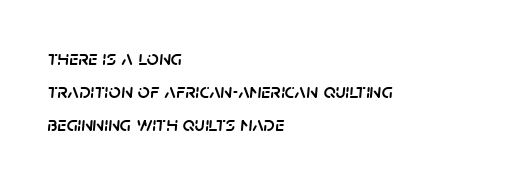
The lines in this sample share a left origin and differ only in where they stop. Leading: standard. Default kerning and tracking; the words read as compact shapes. Descenders are the only things crossing below the line.
